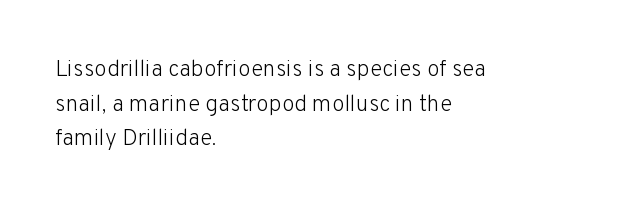
Q: Is the text bold? A: No.
Q: Is the text italic (slanted)? A: No, it is upright.
Q: Is the text underlined? A: No.
Q: How is the paragraph aligned? A: Left-aligned.
Q: Is the spacing between letters normal or unusually wide? A: Normal.
Q: Is the spacing between lines tight, normal or loose? A: Normal.
